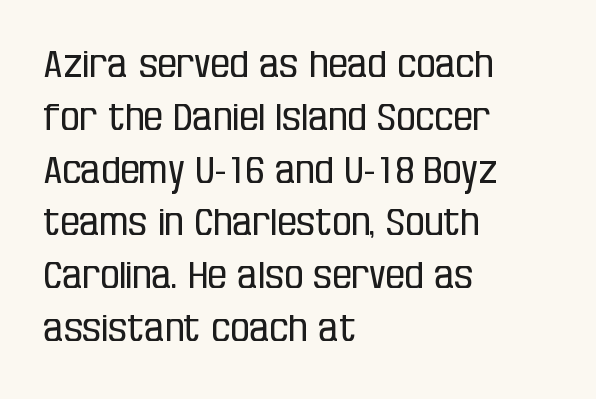
Q: Is the text bold? A: No.
Q: Is the text italic (slanted)? A: No, it is upright.
Q: Is the typeface a serif or a sans-serif typeface? A: Sans-serif.
Q: Is the text underlined? A: No.
Q: How is the paragraph aligned? A: Left-aligned.
Q: Is the spacing between letters normal or unusually wide? A: Normal.
Q: Is the spacing between lines tight, normal or loose? A: Normal.
Q: Width (condensed, normal, or wide)? A: Condensed.
Q: Stroke contrast? A: Low.
Q: x-height? A: Large.
Q: Monospaced? A: No.
